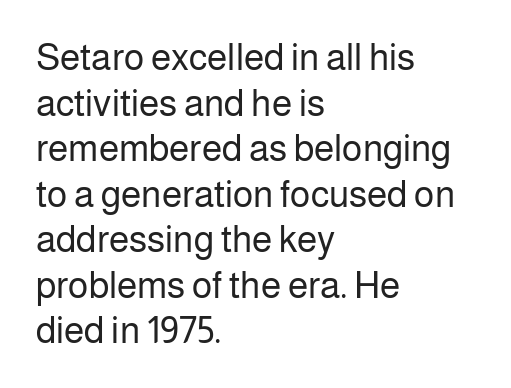
Q: Is the text bold? A: No.
Q: Is the text italic (slanted)? A: No, it is upright.
Q: Is the typeface a serif or a sans-serif typeface? A: Sans-serif.
Q: Is the text underlined? A: No.
Q: How is the paragraph aligned? A: Left-aligned.
Q: Is the spacing between letters normal or unusually wide? A: Normal.
Q: Width (condensed, normal, or wide)? A: Normal.
Q: Stroke contrast? A: Low.
Q: x-height? A: Medium.
Q: Monospaced? A: No.
